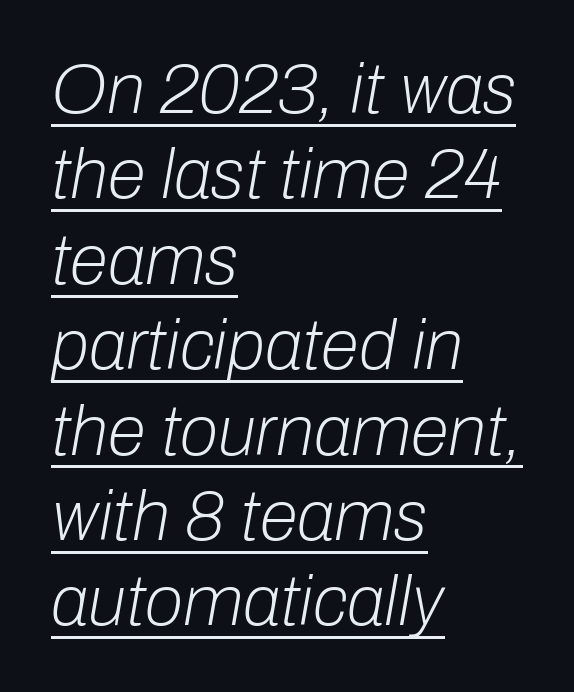
{"italic": "yes", "lean": "right", "slant_degrees": 10, "bold": "no", "weight": "light", "width": "normal", "stroke_contrast": "low", "x_height": "medium", "monospaced": "no", "underline": "yes", "align": "left", "line_spacing_ratio": 1.22, "letter_spacing": "normal", "letter_spacing_em": 0.0, "glyph_px": 70}
